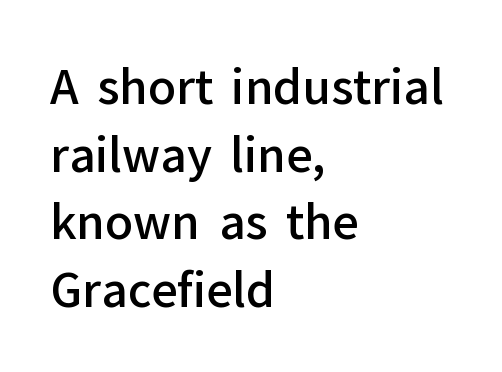
The image shows 46 px semibold sans-serif type, upright; set left-aligned, normal line spacing (1.47x), normal letter spacing, not underlined; low stroke contrast and a medium x-height.
